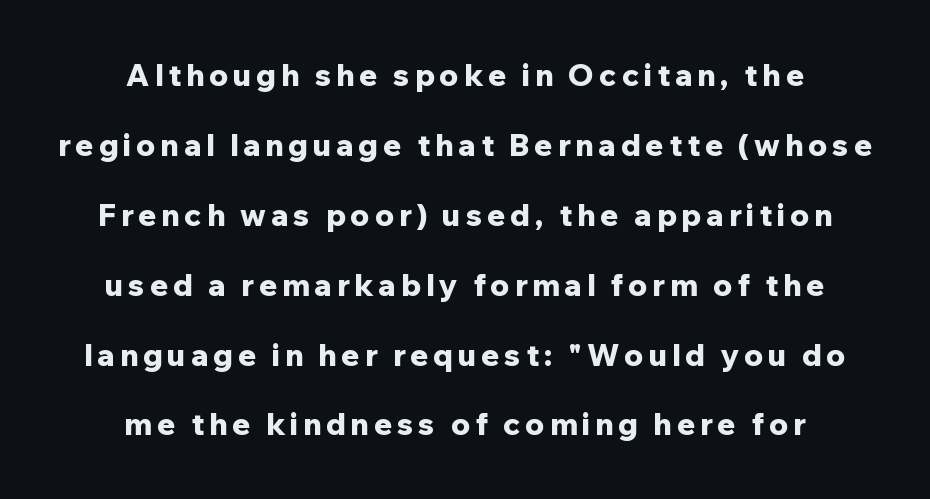
{"serif": "no", "italic": "no", "bold": "yes", "weight": "bold", "width": "normal", "stroke_contrast": "low", "x_height": "medium", "monospaced": "no", "underline": "no", "align": "center", "line_spacing": "loose", "line_spacing_ratio": 2.33, "glyph_px": 30}
